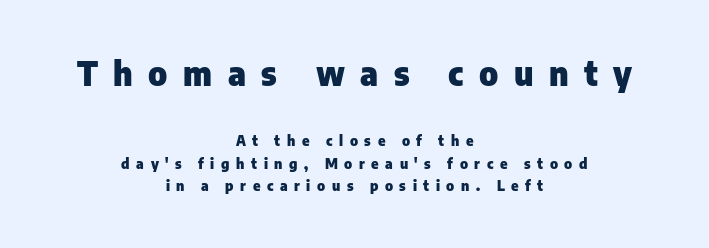
Quick note: interline space is typical. A typesetter would call this proportional, since set widths differ per character. Does the copy run flush right? No — it is centered line by line. Substantial extra tracking has been applied to these lines. These lines are composed in type without serifs. Every character sits straight up, as roman type does.
